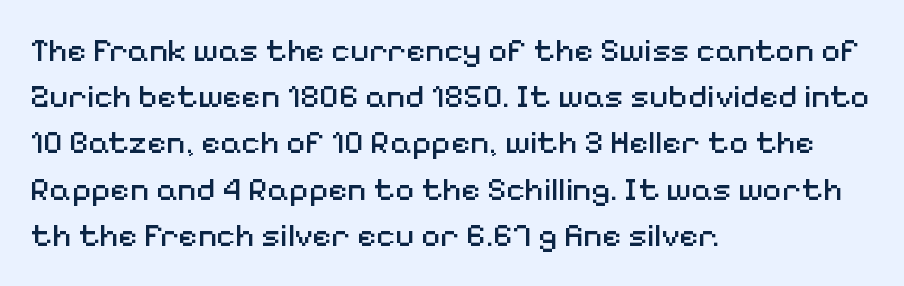
Varying glyph widths throughout — classic text-font behaviour. Words float on clear page, feet unadorned. Quick note: not italic, upright. Nothing sits at the stroke ends, so this counts as sans-serif.
